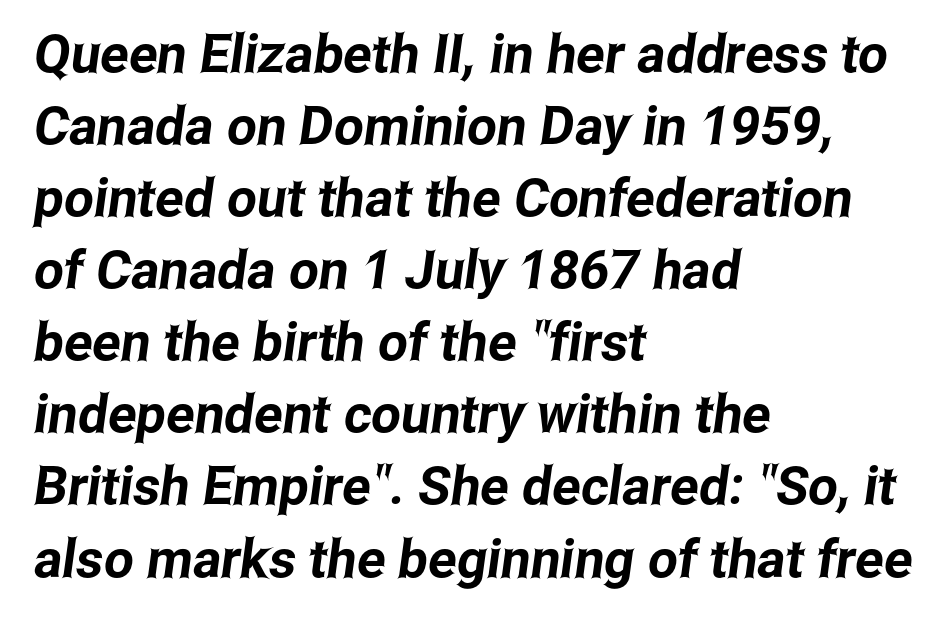
The image shows 53 px condensed sans-serif type; set left-aligned, normal line spacing (1.36x), normal letter spacing, not underlined; low stroke contrast and a medium x-height.
